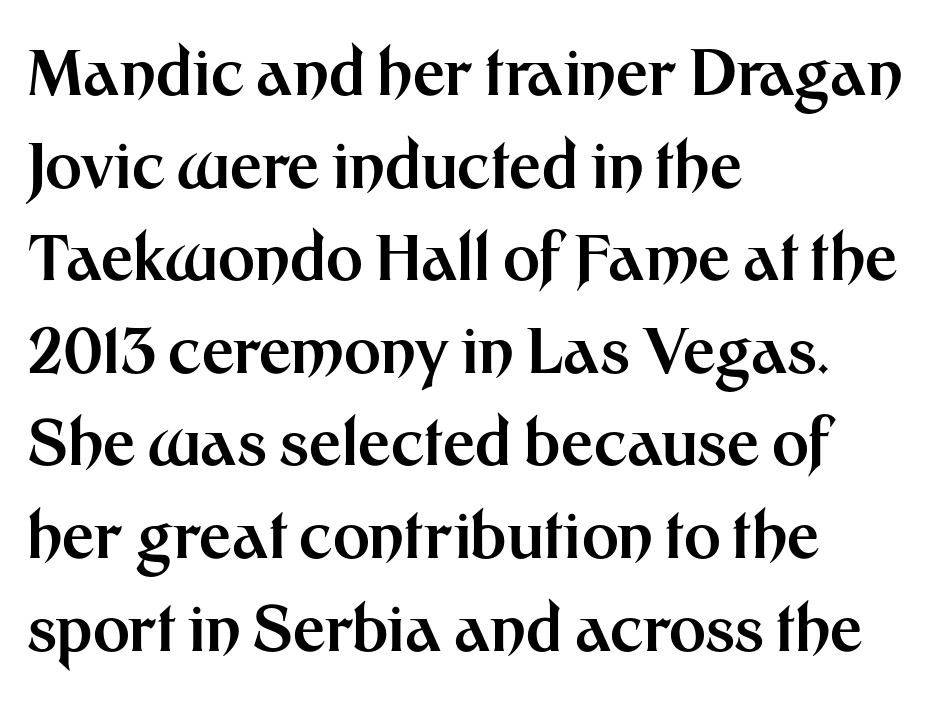
{"serif": "no", "italic": "no", "bold": "yes", "weight": "bold", "width": "normal", "stroke_contrast": "medium", "x_height": "medium", "monospaced": "no", "underline": "no", "align": "left", "line_spacing": "normal", "line_spacing_ratio": 1.47, "letter_spacing": "normal", "letter_spacing_em": 0.0, "glyph_px": 63}
